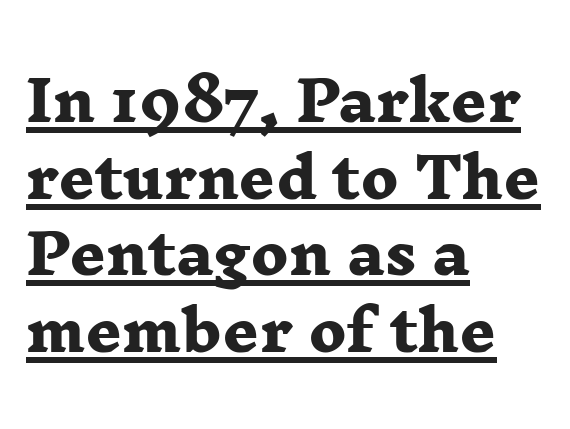
{"serif": "yes", "bold": "yes", "weight": "heavy", "width": "wide", "stroke_contrast": "low", "x_height": "medium", "monospaced": "no", "underline": "yes", "align": "left", "line_spacing": "normal", "line_spacing_ratio": 1.37, "letter_spacing": "normal", "letter_spacing_em": 0.0, "glyph_px": 56}
